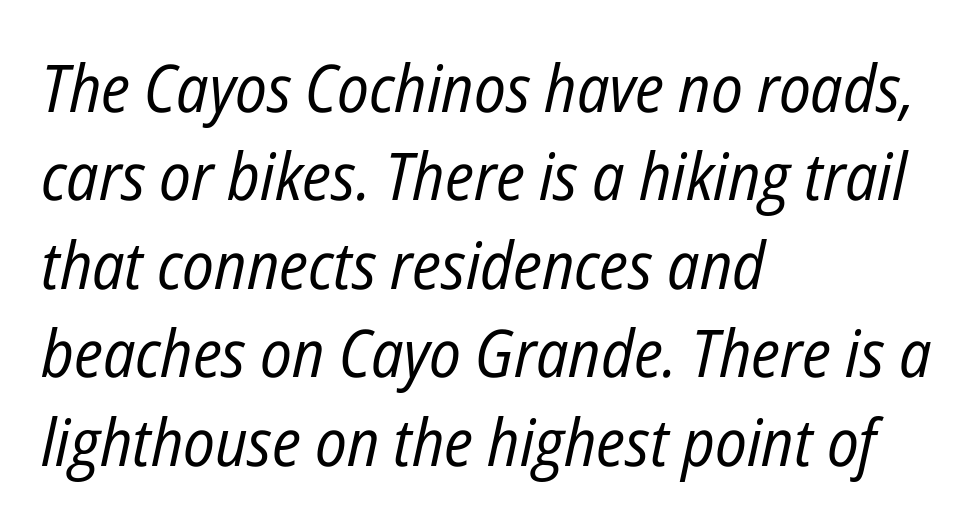
Here the designer chose a conventional face with non-uniform glyph widths. This sample is left-justified, so line endings fall wherever the words run out. A light-to-regular cut is what we see here. Is the letter spacing exaggerated? No — it looks like the ordinary default. Check the space under the baseline: it is left empty.
